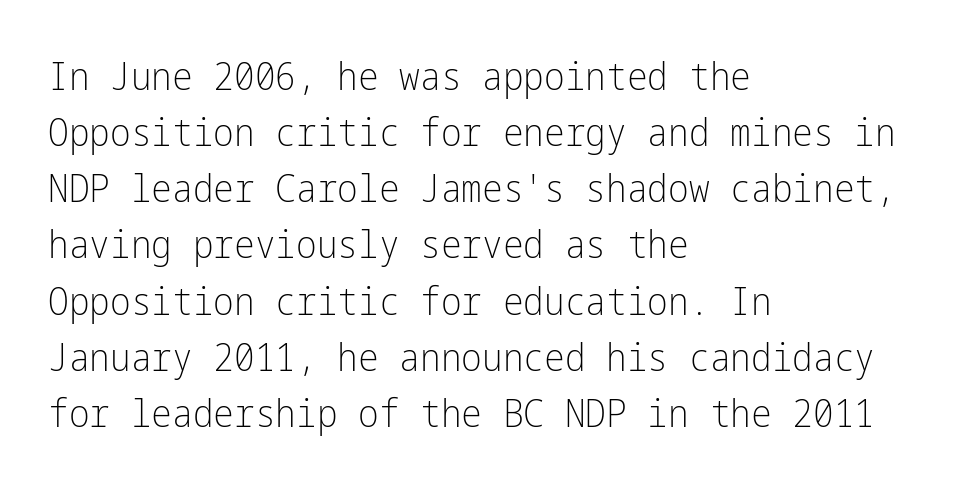
The image shows 39 px light, condensed sans-serif type, upright; set left-aligned, normal line spacing (1.44x), normal letter spacing, not underlined; low stroke contrast and a medium x-height.
